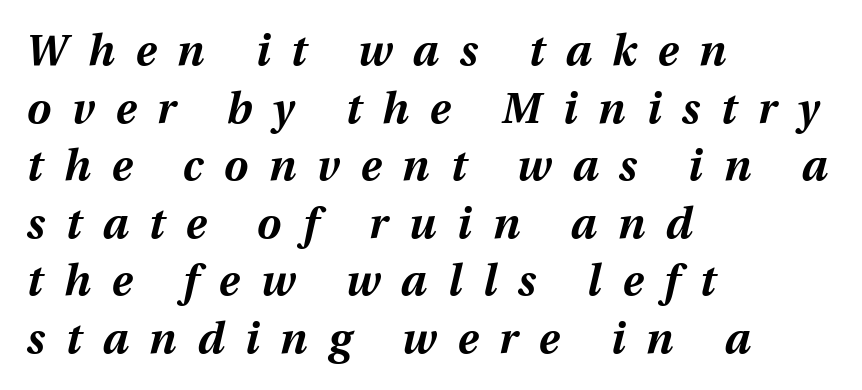
{"italic": "yes", "lean": "right", "slant_degrees": 12, "bold": "yes", "weight": "bold", "width": "normal", "stroke_contrast": "medium", "x_height": "medium", "monospaced": "no", "underline": "no", "align": "left", "line_spacing": "normal", "line_spacing_ratio": 1.34, "letter_spacing": "wide", "letter_spacing_em": 0.49, "glyph_px": 43}
